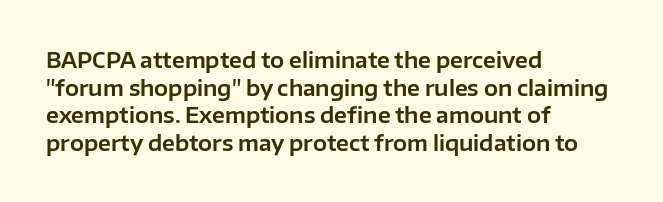
Line starts are locked; line ends wander. Leading matches the norm, producing a regular column. Characters remain perfectly vertical along every line. The area under the type is left untouched. Caption: standard tracking, unaltered.
